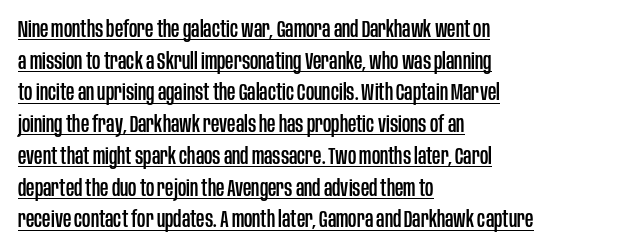
No extra tracking has been applied to these lines. Leading: standard. It's the straight-up-and-down kind of type. Students, observe the line beneath the letters — that is underlining. The paragraph shown leans on its left margin.
